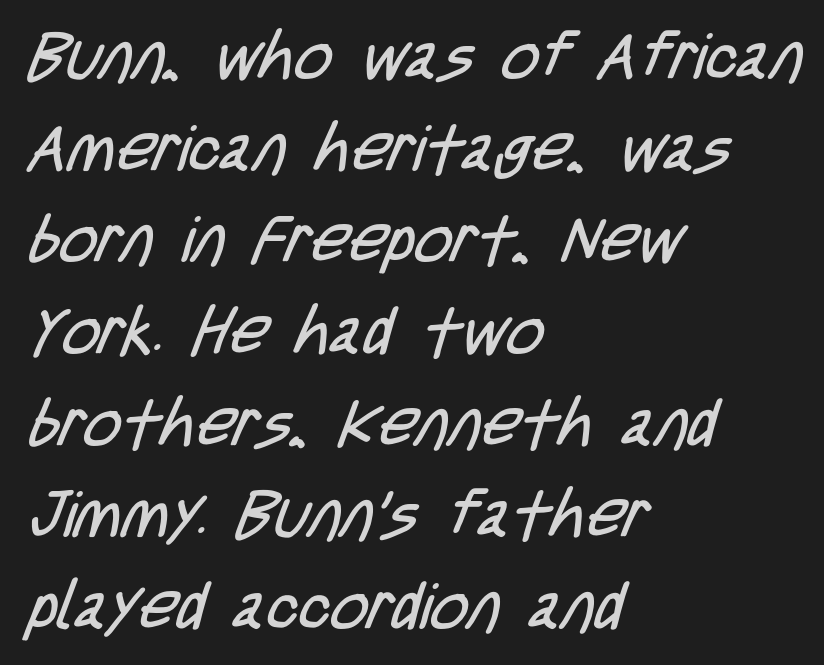
Vertical stems look standard width or narrower in stroke. Students, observe: this is what conventionally led text looks like. The paragraph shown leans on its left margin. The rendering uses natural spacing where letterforms have individual widths.
